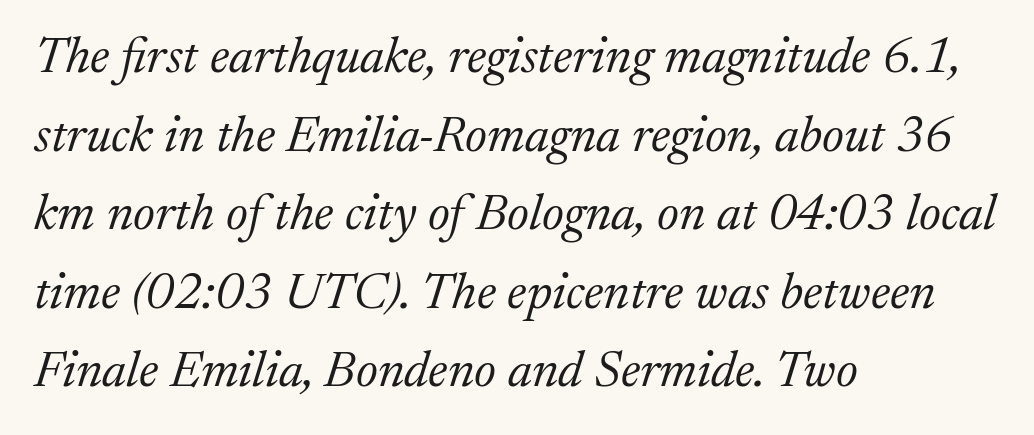
To sum up the face: it has serifs. No heavy texture on the line: the type isn't bold. Every character sits at an angle, as italics do. Letters rest on an invisible, unmarked baseline.
